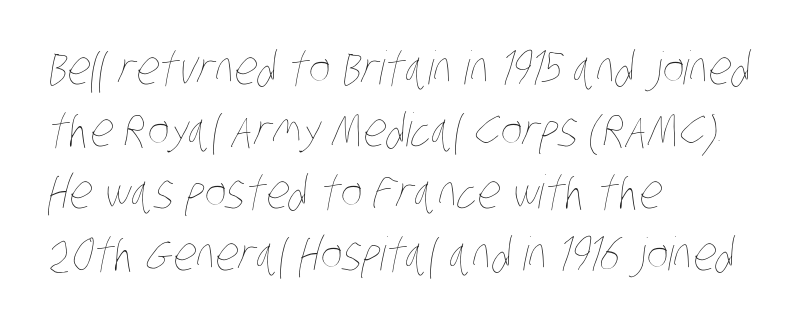
Q: Is the text bold? A: No.
Q: Is the text underlined? A: No.
Q: How is the paragraph aligned? A: Left-aligned.
Q: Is the spacing between letters normal or unusually wide? A: Normal.
Q: Is the spacing between lines tight, normal or loose? A: Normal.
Q: Width (condensed, normal, or wide)? A: Condensed.
Q: Stroke contrast? A: Low.
Q: x-height? A: Large.
Q: Monospaced? A: No.
